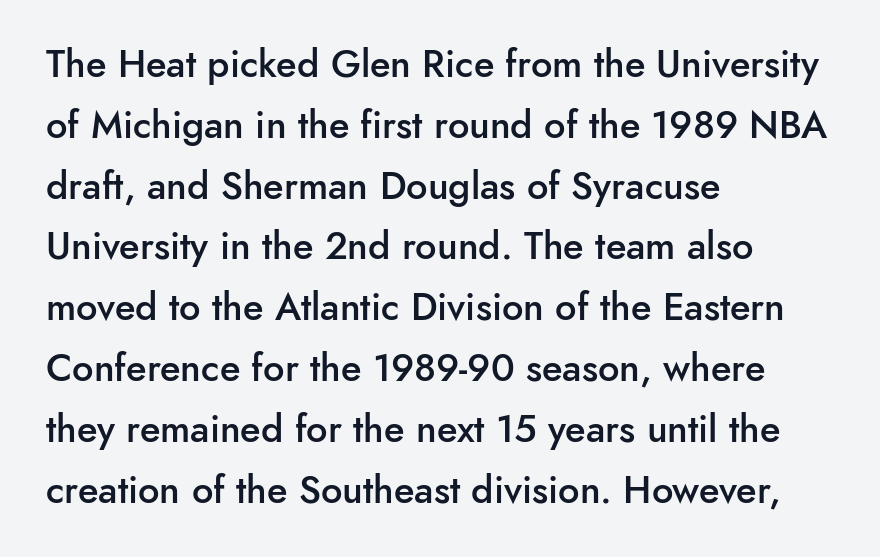
The font family rendered here belongs to the sans-serif group. This is roman type, the default non-slanted kind. The rendering uses natural spacing where letterforms have individual widths. Default kerning and tracking; the words read as compact shapes.
